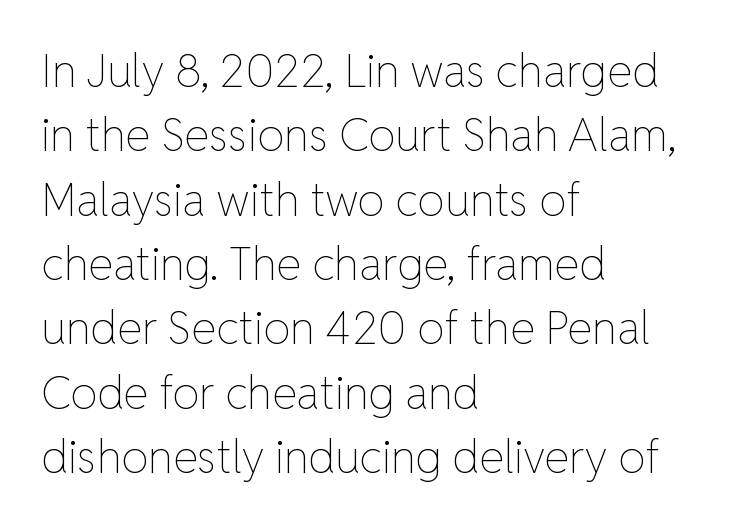
Q: Is the text bold? A: No.
Q: Is the text italic (slanted)? A: No, it is upright.
Q: Is the text underlined? A: No.
Q: How is the paragraph aligned? A: Left-aligned.
Q: Is the spacing between letters normal or unusually wide? A: Normal.
Q: Is the spacing between lines tight, normal or loose? A: Normal.
Q: Width (condensed, normal, or wide)? A: Normal.
Q: Stroke contrast? A: Low.
Q: x-height? A: Medium.
Q: Monospaced? A: No.
